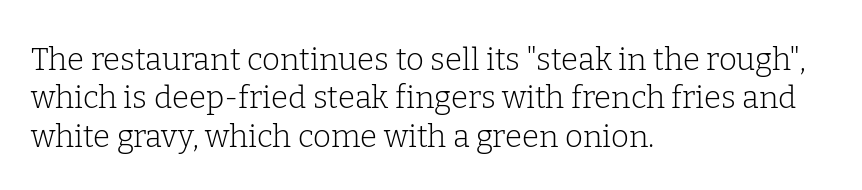
The image shows 31 px light serif type, upright; set left-aligned, line spacing 1.24x, normal letter spacing, not underlined; low stroke contrast and a medium x-height.
